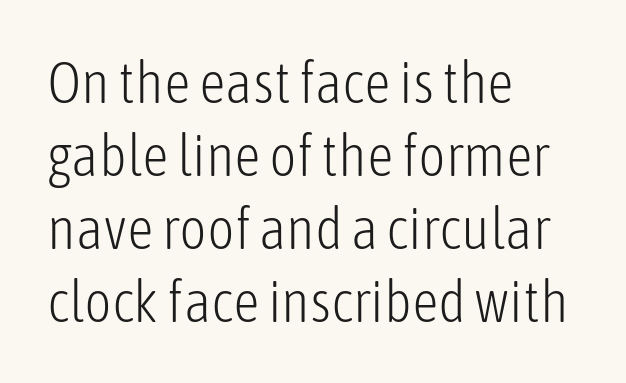
The image shows 59 px light, condensed sans-serif type, upright; set left-aligned, line spacing 1.24x, normal letter spacing, not underlined; low stroke contrast and a medium x-height.
